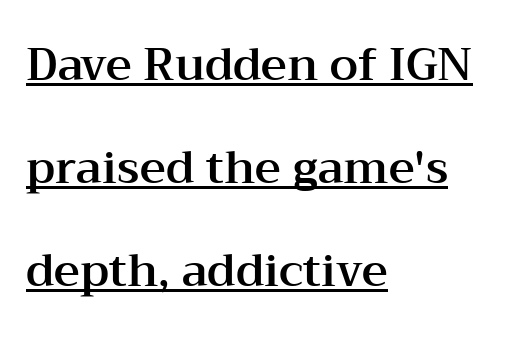
The rendering shows small feet on the letterforms — a serif design. Layout note: lines flush left. Do the characters align in a grid? No, the font is proportional. Is there any slant? The stems are plumb.
